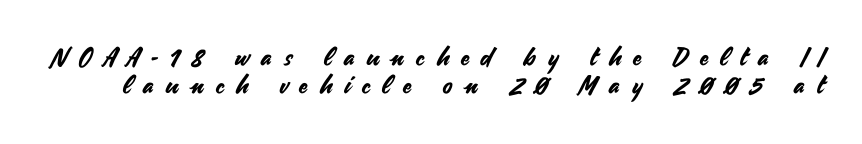
Descenders are the only things crossing below the line. Between one letter and the next there's a generous, obvious gap. Whoever set this chose condensed vertical rhythm over breathing room.
